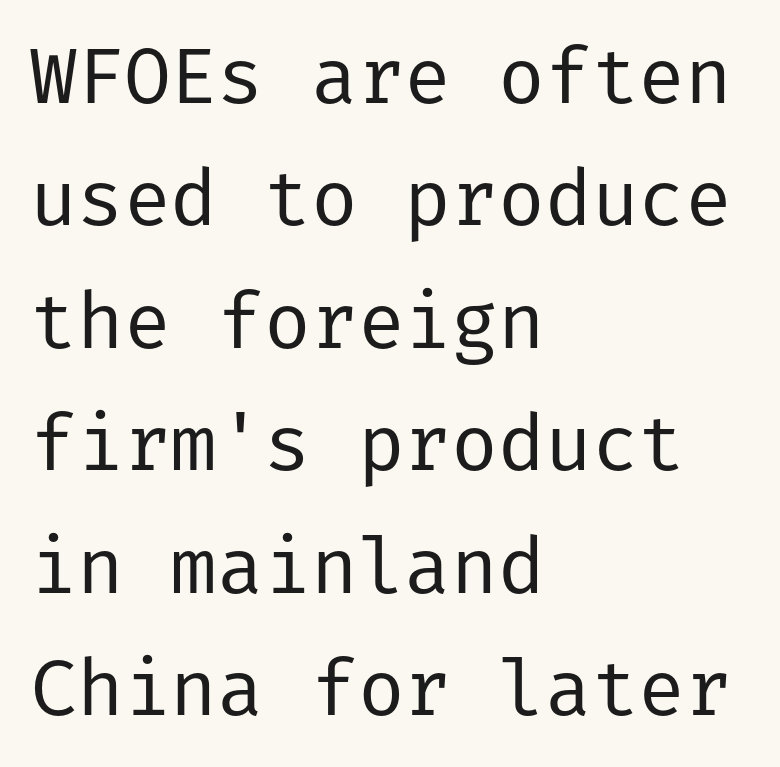
Underline: absent. Stems here are at most as thick as an everyday book face. This is the regular roman posture of the typeface. The text was rendered using a sans face with plain stroke endings. Inter-character spacing is left at the font's built-in metrics. Normally led — the rows are evenly, conventionally spaced.
